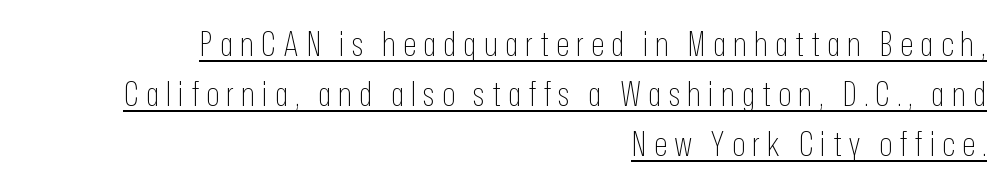
The image shows 35 px thin, condensed sans-serif type, upright; set right-aligned, normal line spacing (1.43x), unusually wide letter spacing (+0.2 em), underlined; low stroke contrast and a medium x-height.
